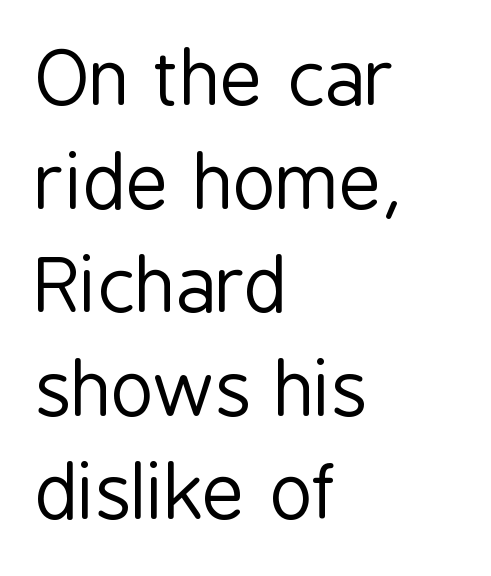
The image shows 74 px regular-weight, condensed sans-serif type, upright; set left-aligned, normal line spacing (1.4x), normal letter spacing, not underlined; low stroke contrast and a medium x-height.
